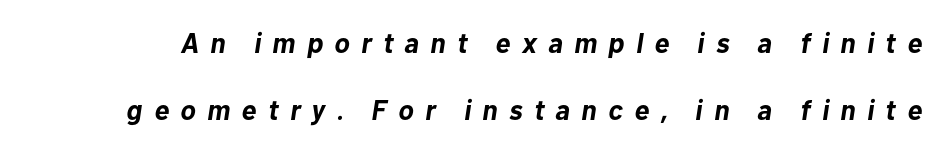
{"italic": "yes", "lean": "right", "slant_degrees": 10, "bold": "yes", "weight": "bold", "width": "normal", "stroke_contrast": "low", "x_height": "medium", "monospaced": "no", "underline": "no", "line_spacing": "loose", "line_spacing_ratio": 2.41, "letter_spacing": "wide", "letter_spacing_em": 0.41, "glyph_px": 28}
